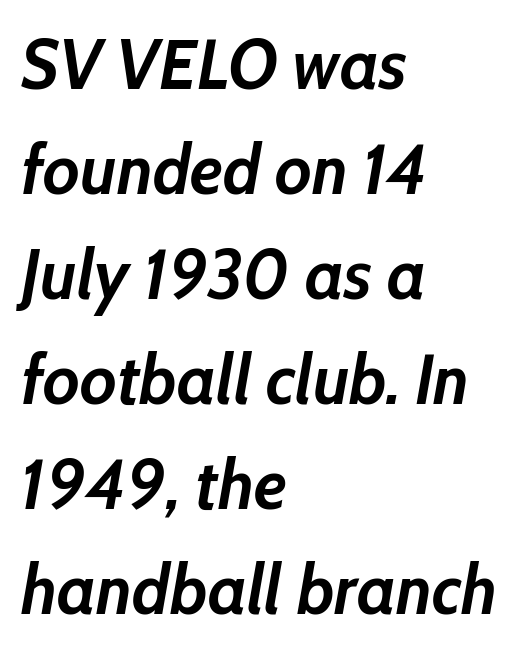
Q: Is the text bold? A: Yes.
Q: Is the text italic (slanted)? A: Yes, it leans right by about 10 degrees.
Q: Is the text underlined? A: No.
Q: How is the paragraph aligned? A: Left-aligned.
Q: Is the spacing between letters normal or unusually wide? A: Normal.
Q: Is the spacing between lines tight, normal or loose? A: Normal.
Q: Width (condensed, normal, or wide)? A: Normal.
Q: Stroke contrast? A: Low.
Q: x-height? A: Medium.
Q: Monospaced? A: No.
